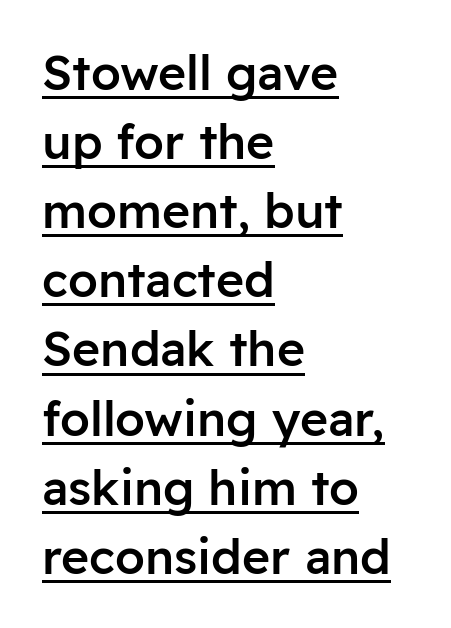
Here the designer chose a conventional face with non-uniform glyph widths. Quick note: underline on. Strokes here are thickened, but only to semibold level. You could call the tracking neutral — neither tight nor loose. This sample uses a sans-serif face. Honestly, the row spacing looks completely unremarkable.
